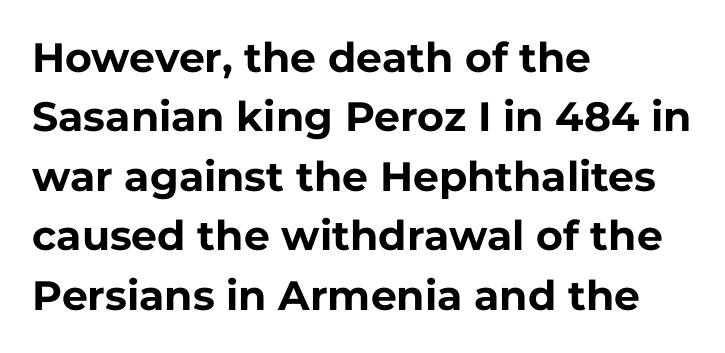
The image shows 41 px bold sans-serif type, upright; set left-aligned, normal line spacing (1.45x), normal letter spacing, not underlined; low stroke contrast and a medium x-height.
